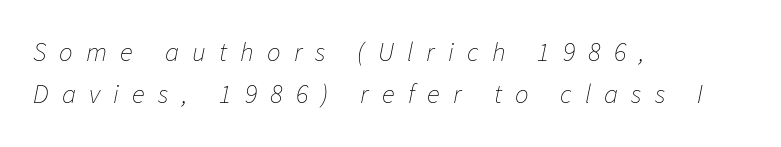
This rendering features lettering with no underline. Line spacing here is normal. Horizontally, the lines are justified to the leading edge only. The face used here has a pronounced slope to its letters. The letterforms sit at book weight or below.
